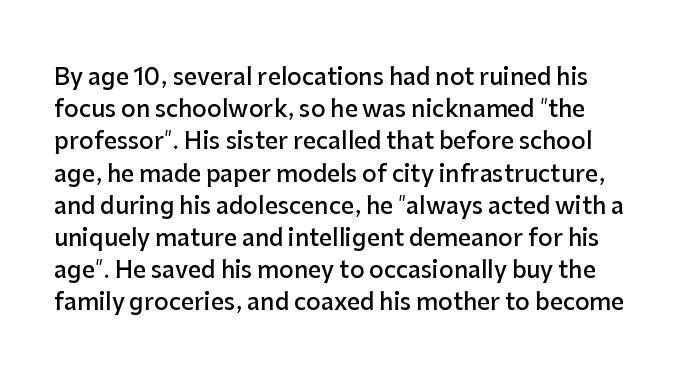
Q: Is the text bold? A: Semi-bold.
Q: Is the text italic (slanted)? A: No, it is upright.
Q: Is the text underlined? A: No.
Q: Is the spacing between letters normal or unusually wide? A: Normal.
Q: Is the spacing between lines tight, normal or loose? A: Normal.
